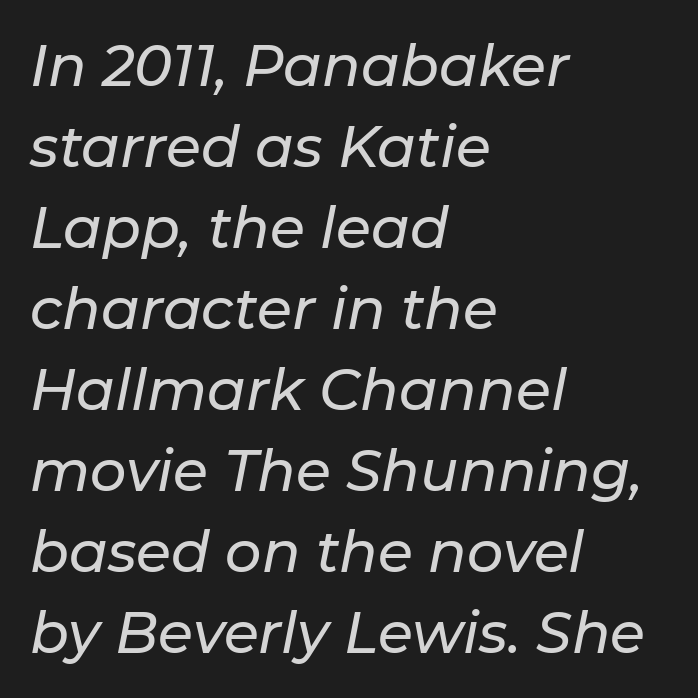
Q: Is the text italic (slanted)? A: Yes, it leans right by about 11 degrees.
Q: Is the text underlined? A: No.
Q: How is the paragraph aligned? A: Left-aligned.
Q: Is the spacing between letters normal or unusually wide? A: Normal.
Q: Is the spacing between lines tight, normal or loose? A: Normal.
Q: Width (condensed, normal, or wide)? A: Normal.
Q: Stroke contrast? A: Low.
Q: x-height? A: Medium.
Q: Monospaced? A: No.
